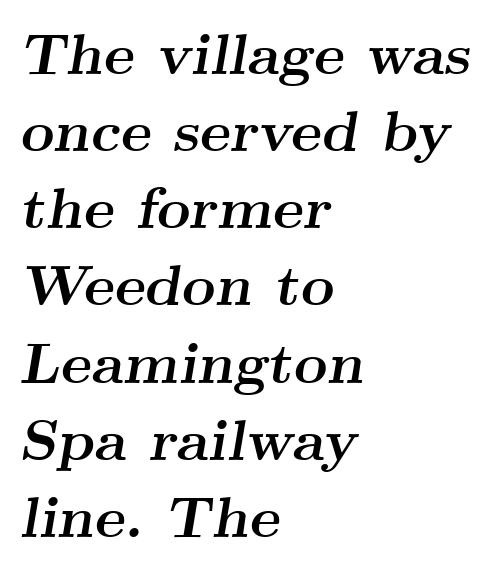
Q: Is the text bold? A: Yes.
Q: Is the text italic (slanted)? A: Yes, it leans right by about 9 degrees.
Q: Is the typeface a serif or a sans-serif typeface? A: Serif.
Q: Is the text underlined? A: No.
Q: How is the paragraph aligned? A: Left-aligned.
Q: Is the spacing between letters normal or unusually wide? A: Normal.
Q: Is the spacing between lines tight, normal or loose? A: Normal.
Q: Width (condensed, normal, or wide)? A: Wide.
Q: Stroke contrast? A: Medium.
Q: x-height? A: Small.
Q: Monospaced? A: No.
